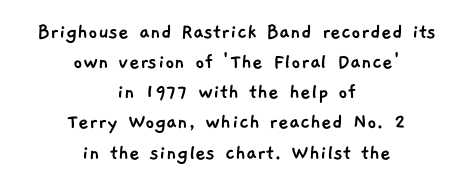
The image shows 23 px text type; set centered, normal line spacing (1.31x), normal letter spacing, not underlined.
